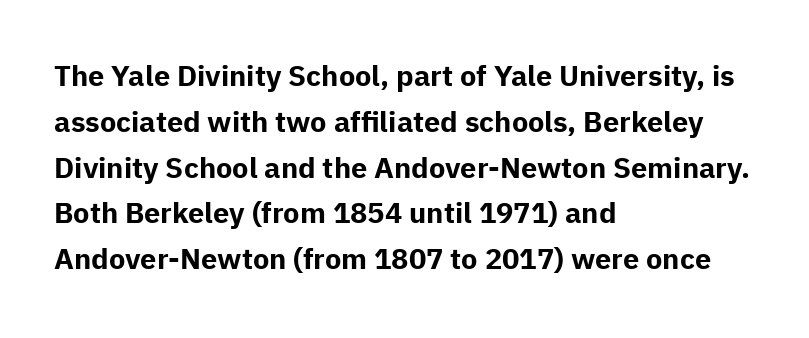
Q: Is the text bold? A: Yes.
Q: Is the text italic (slanted)? A: No, it is upright.
Q: Is the typeface a serif or a sans-serif typeface? A: Sans-serif.
Q: Is the text underlined? A: No.
Q: How is the paragraph aligned? A: Left-aligned.
Q: Is the spacing between letters normal or unusually wide? A: Normal.
Q: Is the spacing between lines tight, normal or loose? A: Normal.
Q: Width (condensed, normal, or wide)? A: Normal.
Q: Stroke contrast? A: Low.
Q: x-height? A: Medium.
Q: Monospaced? A: No.
